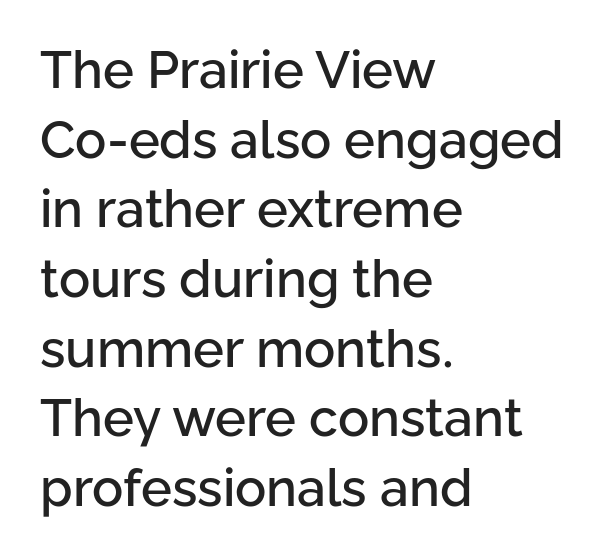
The image shows 52 px sans-serif type, upright; set left-aligned, normal line spacing (1.34x), normal letter spacing, not underlined; low stroke contrast and a medium x-height.
